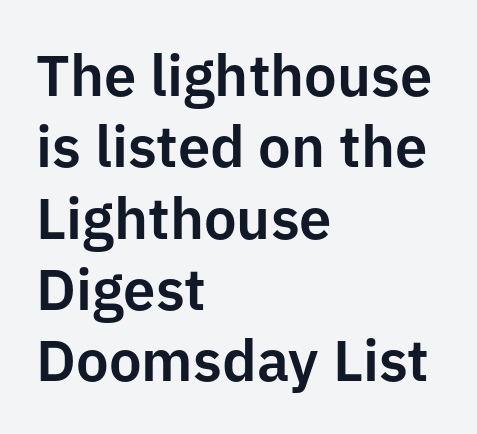
The letters advance in unequal steps, a hallmark of proportional type. A roman cut, with each character standing at attention. The lines are quadded left. The face used here is a sans, in the tradition of grotesques and geometrics.
